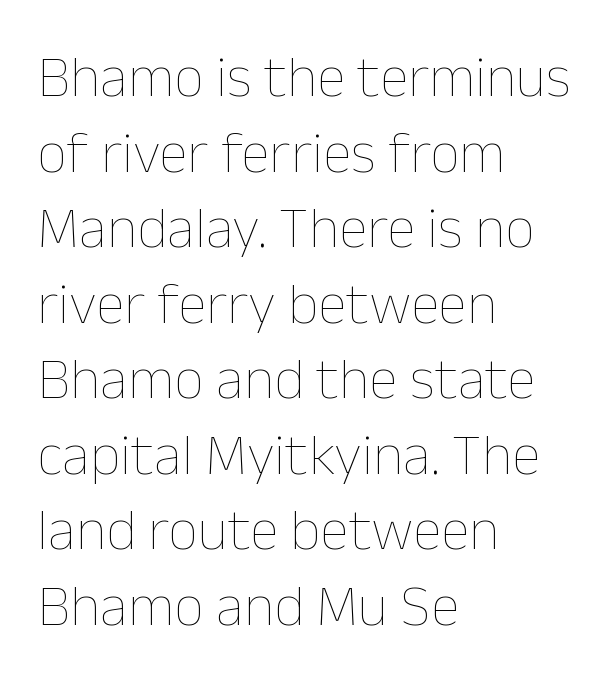
Q: Is the text bold? A: No.
Q: Is the text italic (slanted)? A: No, it is upright.
Q: Is the text underlined? A: No.
Q: How is the paragraph aligned? A: Left-aligned.
Q: Is the spacing between letters normal or unusually wide? A: Normal.
Q: Is the spacing between lines tight, normal or loose? A: Normal.
Q: Width (condensed, normal, or wide)? A: Normal.
Q: Stroke contrast? A: Low.
Q: x-height? A: Medium.
Q: Monospaced? A: No.
